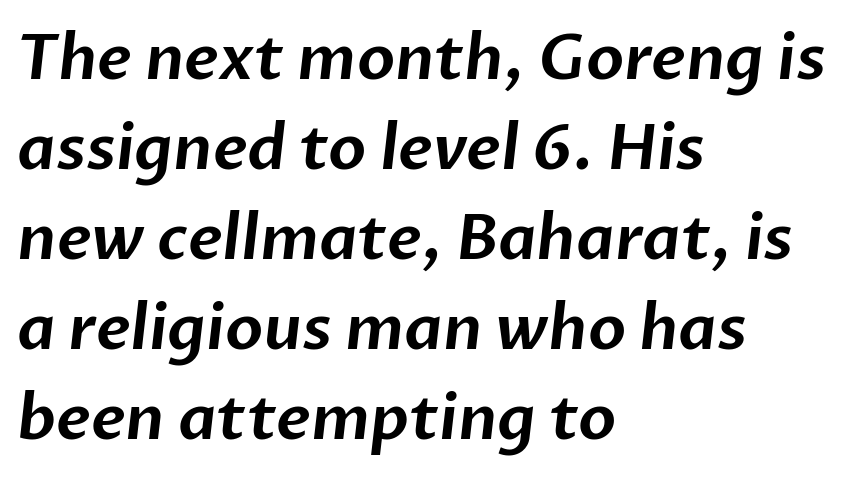
The passage shown is not underscored anywhere. Proportional: the letters do not fall into vertical columns. Leading matches the norm, producing a regular column. Does the type have serifs? No, each stem ends abruptly.
